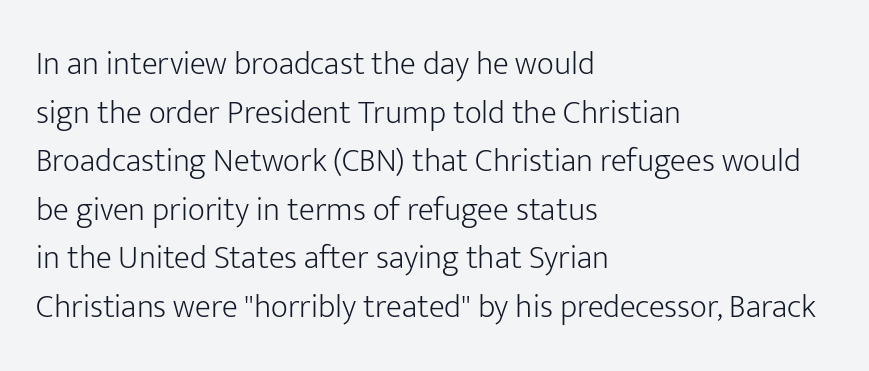
{"serif": "no", "italic": "no", "bold": "no", "weight": "light", "width": "normal", "stroke_contrast": "low", "x_height": "medium", "monospaced": "no", "underline": "no", "align": "left", "line_spacing": "normal", "line_spacing_ratio": 1.47, "letter_spacing": "normal", "letter_spacing_em": 0.0, "glyph_px": 33}
